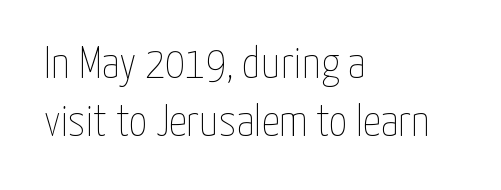
The image shows 45 px thin, condensed type, upright; set left-aligned, normal line spacing (1.3x), normal letter spacing, not underlined; low stroke contrast and a medium x-height.
